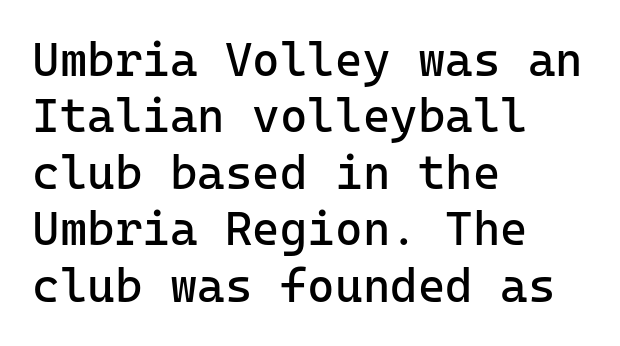
Q: Is the text bold? A: No.
Q: Is the text italic (slanted)? A: No, it is upright.
Q: Is the typeface a serif or a sans-serif typeface? A: Sans-serif.
Q: Is the text underlined? A: No.
Q: How is the paragraph aligned? A: Left-aligned.
Q: Is the spacing between letters normal or unusually wide? A: Normal.
Q: Width (condensed, normal, or wide)? A: Normal.
Q: Stroke contrast? A: Low.
Q: x-height? A: Medium.
Q: Monospaced? A: Yes.
